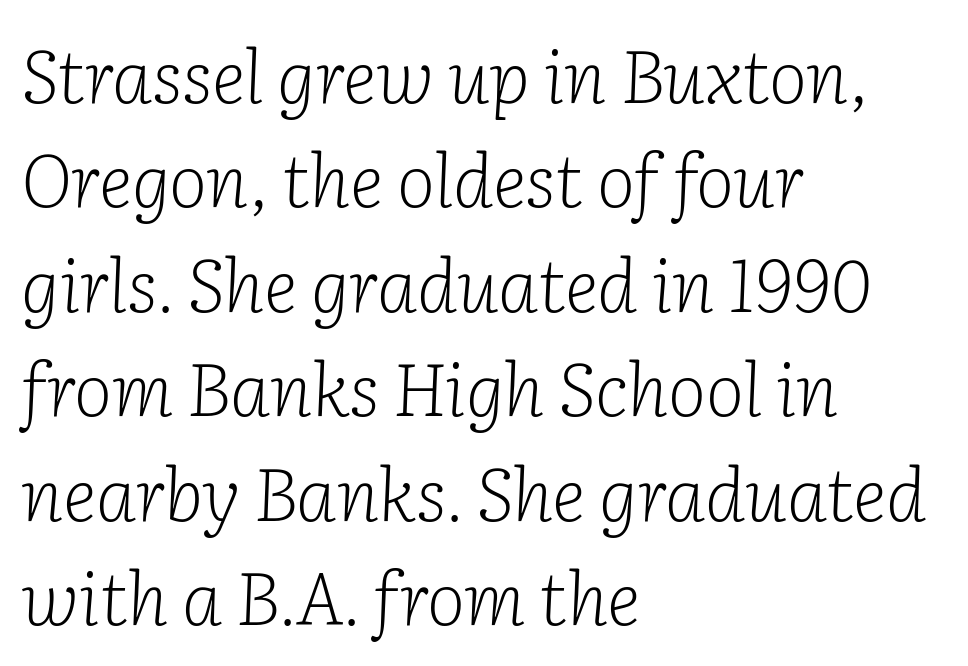
{"serif": "yes", "italic": "yes", "lean": "right", "slant_degrees": 2, "bold": "no", "weight": "light", "width": "normal", "stroke_contrast": "low", "x_height": "medium", "monospaced": "no", "underline": "no", "align": "left", "line_spacing": "normal", "line_spacing_ratio": 1.43, "letter_spacing": "normal", "letter_spacing_em": 0.0, "glyph_px": 73}
